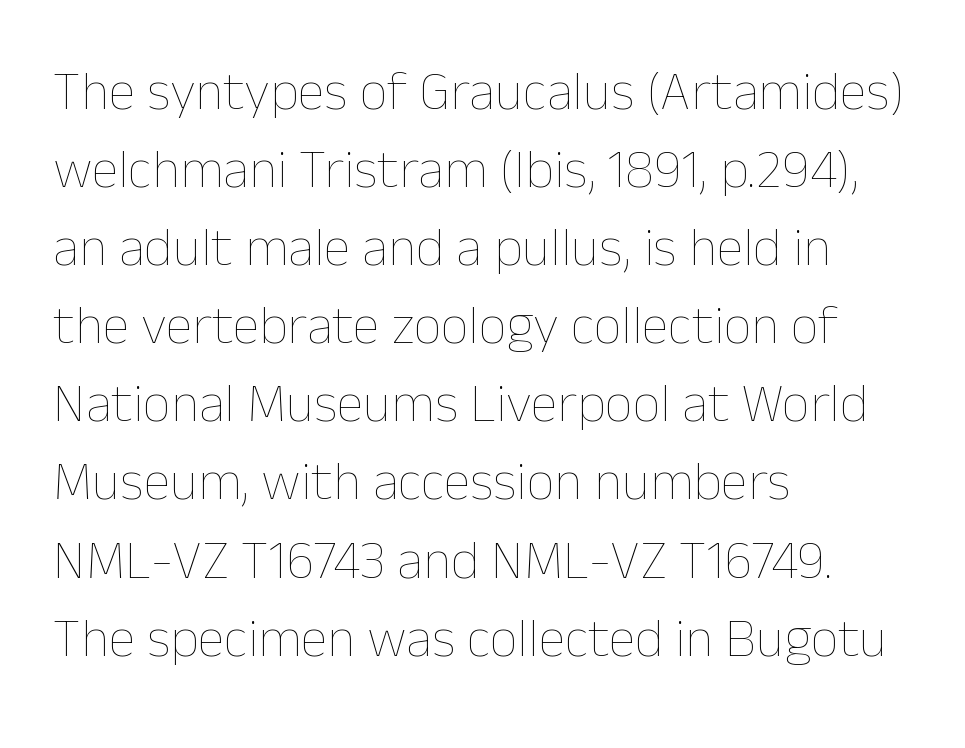
The image shows 55 px thin type, upright; set left-aligned, normal line spacing (1.42x), normal letter spacing, not underlined; low stroke contrast and a medium x-height.
